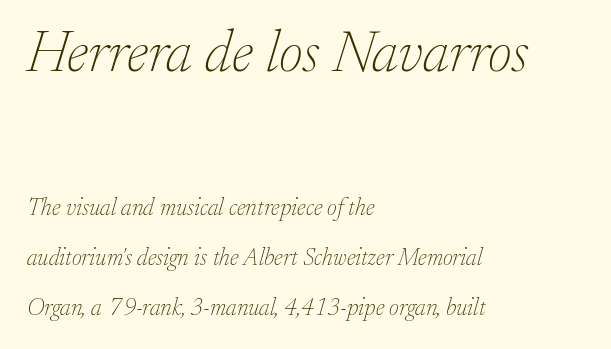
Honestly, the rows look like they've been pulled way apart. The gaps between neighbouring characters are ordinary and unremarkable. The face used here is proportionally spaced, like ordinary book or web type. The letters are slanted; this is an italic face. Observe the serifs anchoring each vertical stroke in this sample.
